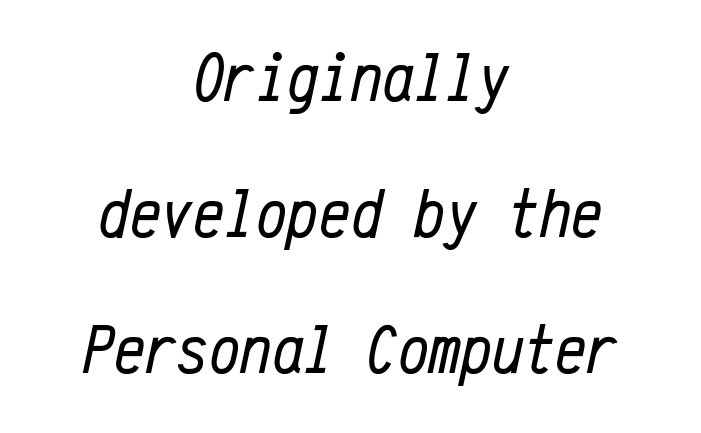
{"italic": "yes", "lean": "right", "slant_degrees": 12, "bold": "no", "weight": "regular", "width": "condensed", "stroke_contrast": "low", "x_height": "medium", "monospaced": "yes", "underline": "no", "align": "center", "line_spacing": "loose", "line_spacing_ratio": 1.94, "letter_spacing": "normal", "letter_spacing_em": 0.0, "glyph_px": 70}
